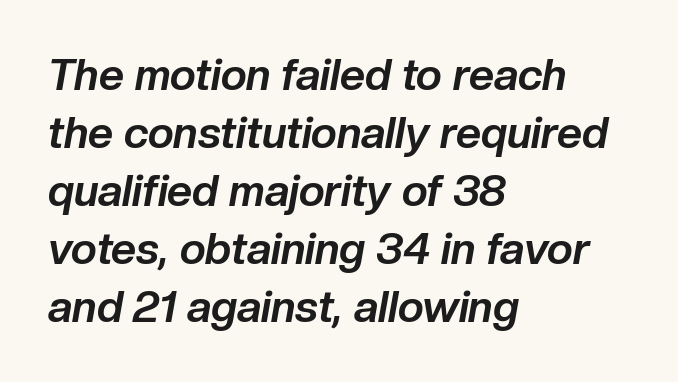
Q: Is the text bold? A: Yes.
Q: Is the text italic (slanted)? A: Yes, it leans right by about 10 degrees.
Q: Is the text underlined? A: No.
Q: How is the paragraph aligned? A: Left-aligned.
Q: Is the spacing between letters normal or unusually wide? A: Normal.
Q: Is the spacing between lines tight, normal or loose? A: Normal.
Q: Width (condensed, normal, or wide)? A: Normal.
Q: Stroke contrast? A: Low.
Q: x-height? A: Medium.
Q: Monospaced? A: No.
